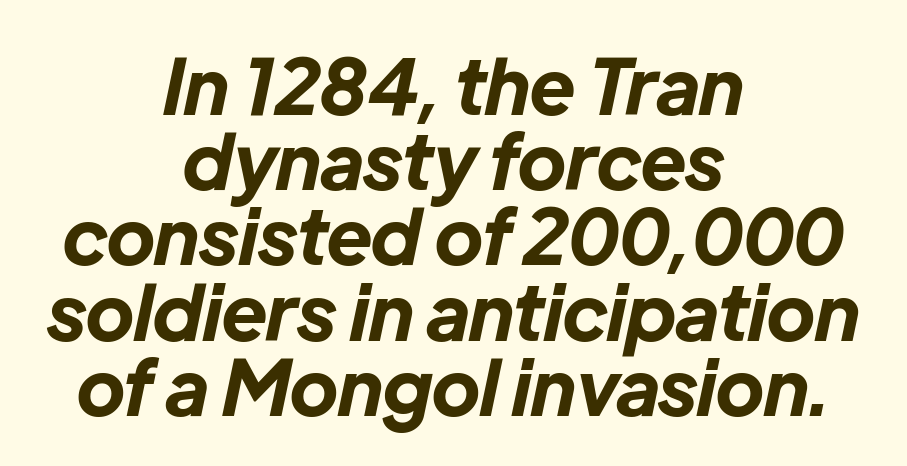
Standard letterfit; no display-style spreading of the glyphs. A typesetter would call this proportional, since set widths differ per character. Yep, that's italic — everything's leaning. Bold? Absolutely — the strokes are thick and heavy.
